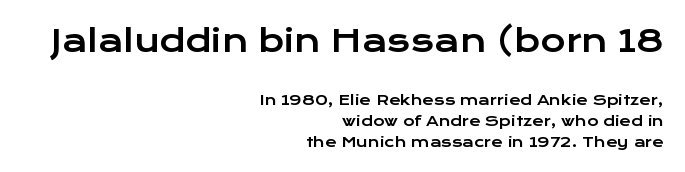
{"serif": "no", "italic": "no", "width": "wide", "stroke_contrast": "low", "x_height": "medium", "monospaced": "no", "underline": "no", "align": "right", "line_spacing": "normal", "line_spacing_ratio": 1.47, "letter_spacing": "normal", "letter_spacing_em": 0.0, "larger_block": "first", "size_ratio": 2.21, "glyph_px": 31}
